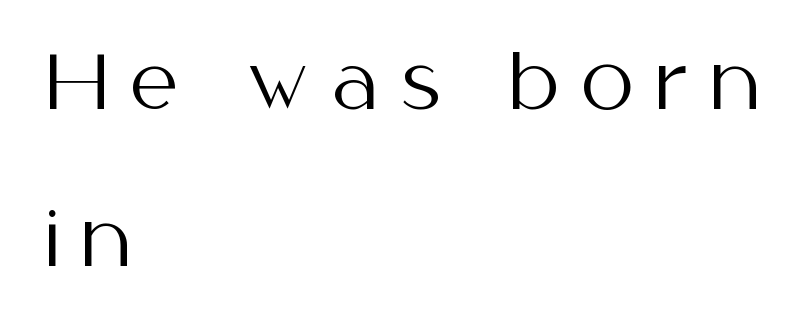
{"serif": "no", "italic": "no", "bold": "no", "weight": "regular", "width": "normal", "stroke_contrast": "medium", "x_height": "medium", "monospaced": "no", "underline": "no", "align": "left", "line_spacing": "loose", "line_spacing_ratio": 2.1, "letter_spacing": "wide", "letter_spacing_em": 0.3, "glyph_px": 75}
